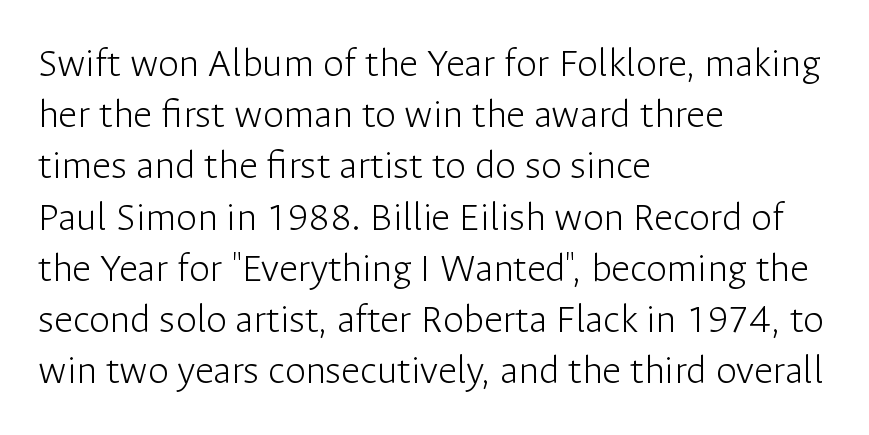
Q: Is the text bold? A: No.
Q: Is the text italic (slanted)? A: No, it is upright.
Q: Is the typeface a serif or a sans-serif typeface? A: Sans-serif.
Q: Is the text underlined? A: No.
Q: How is the paragraph aligned? A: Left-aligned.
Q: Is the spacing between letters normal or unusually wide? A: Normal.
Q: Width (condensed, normal, or wide)? A: Normal.
Q: Stroke contrast? A: Low.
Q: x-height? A: Medium.
Q: Monospaced? A: No.
